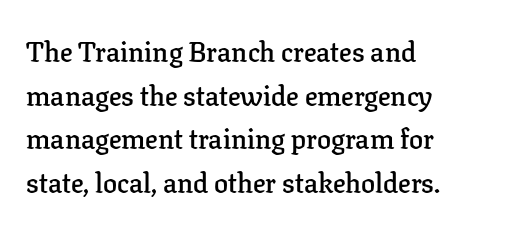
The image shows 28 px semibold serif type, upright; set left-aligned, normal line spacing (1.56x), normal letter spacing, not underlined; low stroke contrast and a medium x-height.
